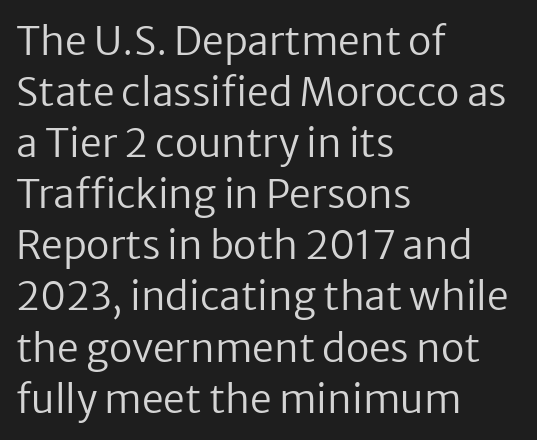
Is this a fixed-width face? No — the glyphs have proportional, varying widths. Letters rest on an invisible, unmarked baseline. The horizontal fit of the characters is conventional and even. Quick note: interline space is typical. Caption: face not bold, strokes unweighted. The rendering anchors every line to the left-hand side.
